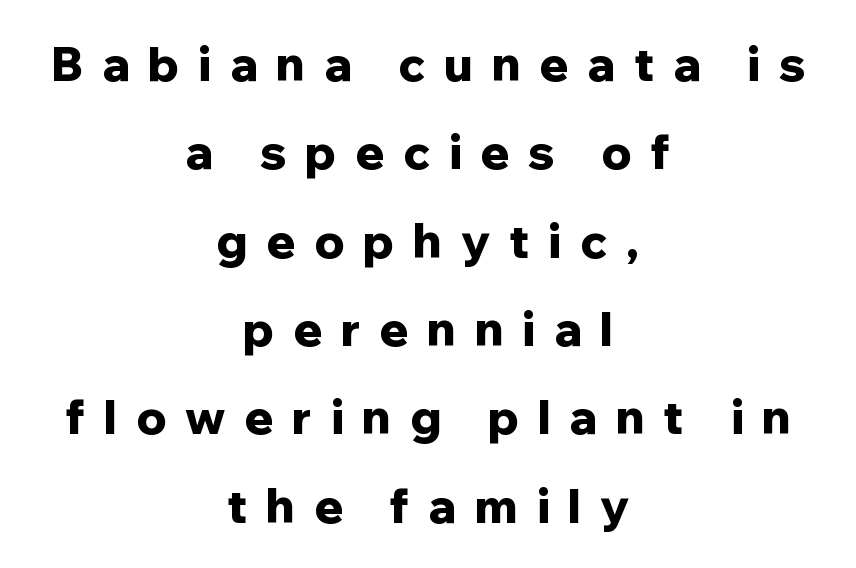
{"serif": "no", "italic": "no", "bold": "yes", "weight": "bold", "width": "normal", "stroke_contrast": "low", "x_height": "medium", "monospaced": "no", "underline": "no", "align": "center", "line_spacing_ratio": 1.88, "letter_spacing": "wide", "letter_spacing_em": 0.4, "glyph_px": 47}
